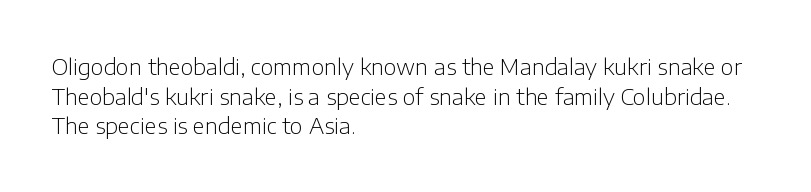
The image shows 22 px text type, upright; set left-aligned, normal line spacing (1.35x), normal letter spacing, not underlined.
